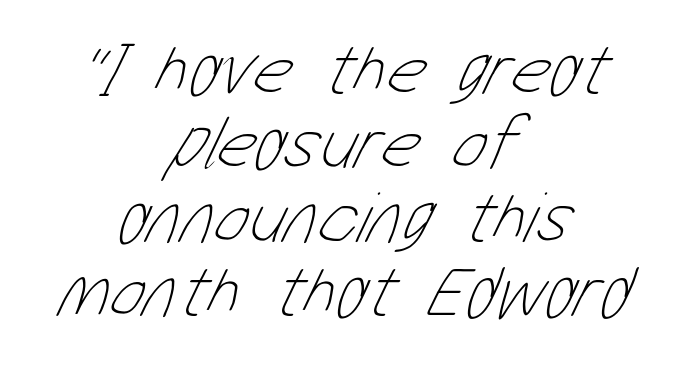
Short note: letters normally spaced. In terms of leading, this rendering errs on the cramped side. Looks like regular typesetting: each glyph gets only the width it needs. The face looks like a standard text weight, possibly lighter.
